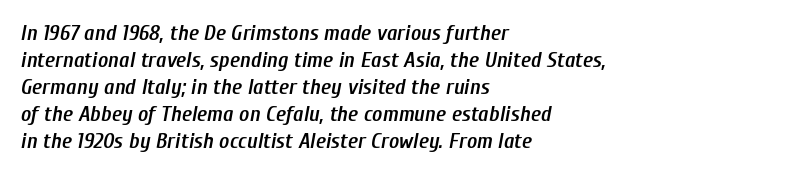
The image shows 22 px text type, italic (leaning right); set left-aligned, line spacing 1.23x, normal letter spacing, not underlined.
